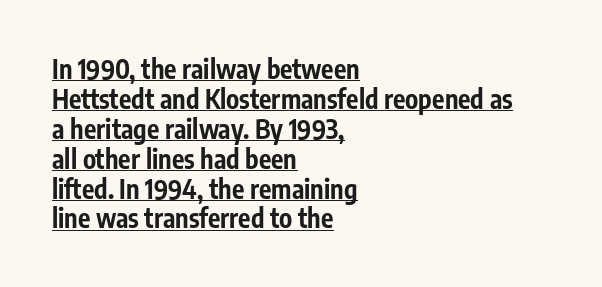
The image shows 26 px bold type, upright; set left-aligned, tight line spacing (1.15x), normal letter spacing, underlined.
